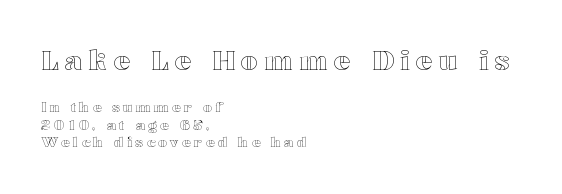
The image shows 27 px text type, upright; set left-aligned, normal line spacing (1.27x), unusually wide letter spacing (+0.24 em), not underlined; the first (top) block is 1.93x larger.
